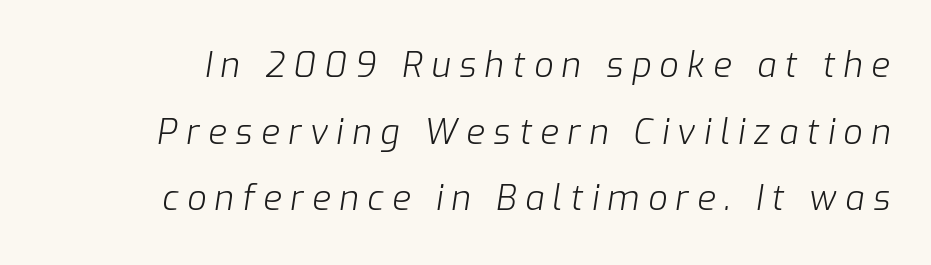
The image shows 34 px light type, italic (leaning right); set loose line spacing (1.96x), unusually wide letter spacing (+0.25 em), not underlined; low stroke contrast and a medium x-height.
